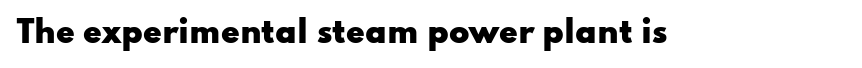
Think of a printed novel: that variable character pitch is what you see here. This rendering features lettering with no underline. How are the letters spaced? Ordinarily, with no added tracking. Summary of weight: heavy, a full bold.
